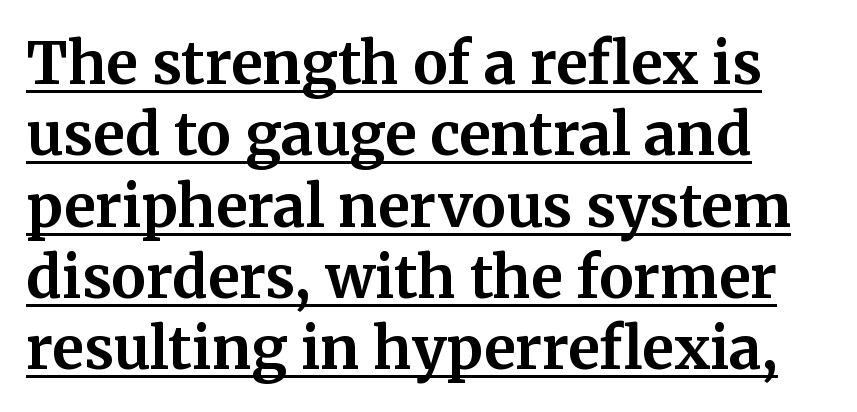
The type family on display is of the serif kind. Like a heading marked for emphasis, these lines bear an underscore. Varying glyph widths throughout — classic text-font behaviour. Letter spacing: default.
